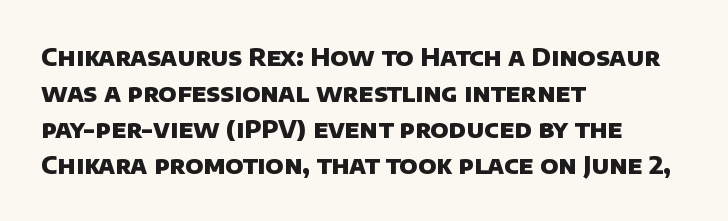
Q: Is the text bold? A: Yes.
Q: Is the text underlined? A: No.
Q: How is the paragraph aligned? A: Left-aligned.
Q: Is the spacing between letters normal or unusually wide? A: Normal.
Q: Is the spacing between lines tight, normal or loose? A: Normal.
